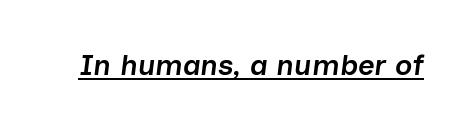
The image shows 29 px semibold type, italic (leaning right); set normal letter spacing, underlined; low stroke contrast and a medium x-height.
